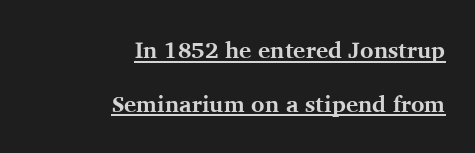
Q: Is the text bold? A: Yes.
Q: Is the text italic (slanted)? A: No, it is upright.
Q: Is the text underlined? A: Yes.
Q: How is the paragraph aligned? A: Right-aligned.
Q: Is the spacing between letters normal or unusually wide? A: Normal.
Q: Is the spacing between lines tight, normal or loose? A: Loose.
